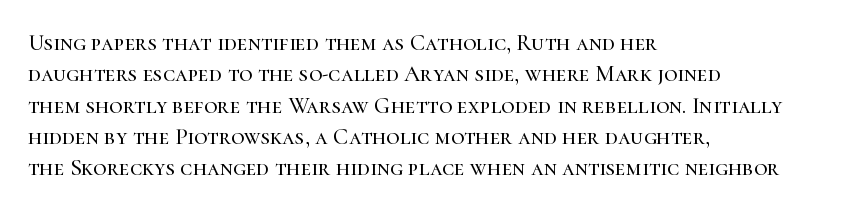
{"italic": "no", "underline": "no", "align": "left", "line_spacing": "normal", "line_spacing_ratio": 1.36, "letter_spacing": "normal", "letter_spacing_em": 0.0, "glyph_px": 23}
